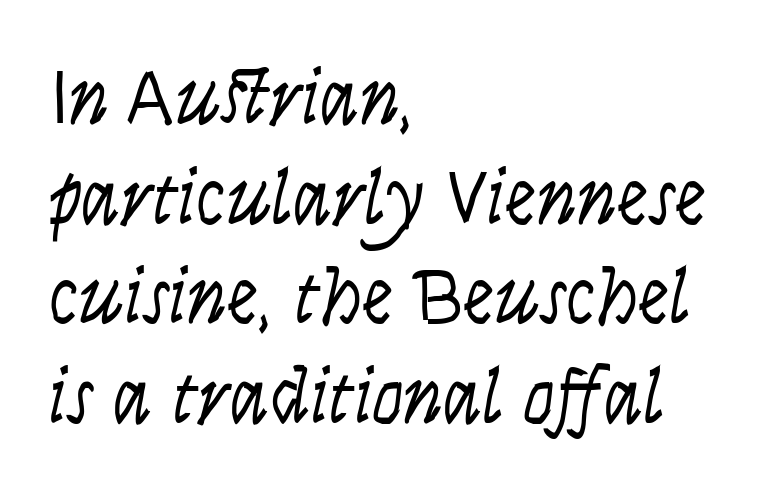
Decoration check: the copy has no underline. Note the varied advance widths — an 'i' is clearly narrower than an 'm'. Is this a heavy cut? Hardly; it is regular or lighter. The paragraph has a hard left edge and a soft right edge. The letters carry no serifs — their stems end cleanly without finishing strokes. Whoever set this chose a conventional vertical rhythm.
